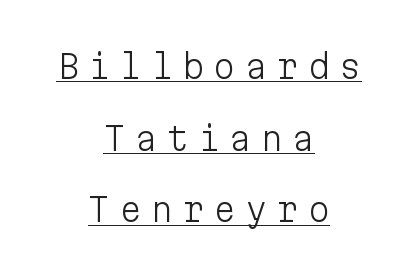
The image shows 32 px light sans-serif type, upright, monospaced; set centered, loose line spacing (2.24x), unusually wide letter spacing (+0.28 em), underlined; low stroke contrast and a medium x-height.
